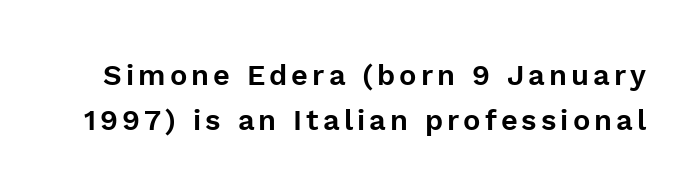
Q: Is the text italic (slanted)? A: No, it is upright.
Q: Is the typeface a serif or a sans-serif typeface? A: Sans-serif.
Q: Is the text underlined? A: No.
Q: Is the spacing between lines tight, normal or loose? A: Normal.
Q: Width (condensed, normal, or wide)? A: Normal.
Q: Stroke contrast? A: Low.
Q: x-height? A: Medium.
Q: Monospaced? A: No.
